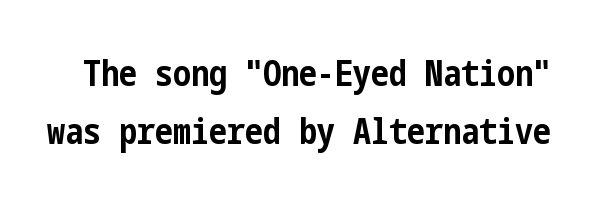
The letterforms sit shoulder to shoulder at normal distance. Ascenders rise straight up at ninety degrees. Nothing sits at the stroke ends, so this counts as sans-serif. The glyphs are unaccompanied by any horizontal stroke below them. The leading is moderate, giving the passage an even texture.
